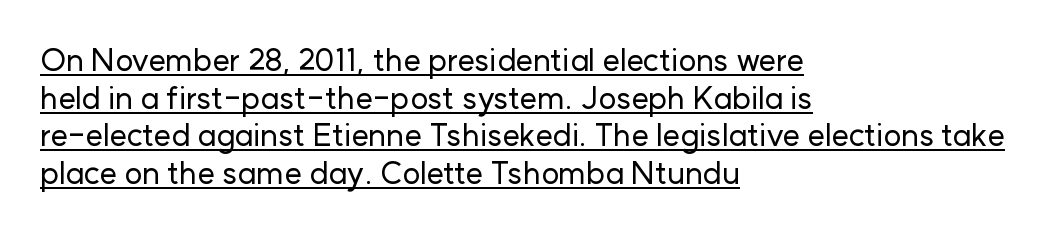
The type sits square on the baseline with zero lean. All the whitespace from short lines collects on the right. Short note: letters normally spaced. Regarding serifs, this sample does without them.
